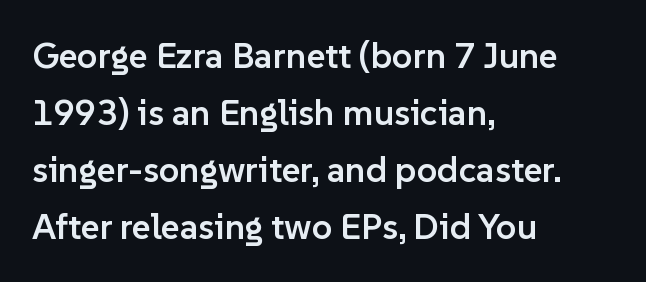
How heavy is the stroke? Medium-heavy — a semibold, shy of bold. If you drew a line through each stem, it would be perfectly vertical. Bare-footed words on every line. The font family rendered here belongs to the sans-serif group. Quick note: interline space is typical. Where is the straight margin? On the left.
